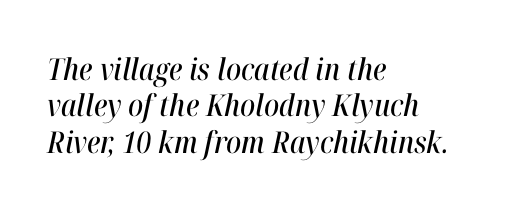
The image shows 30 px condensed type, italic (leaning right); set left-aligned, line spacing 1.21x, normal letter spacing, not underlined; high stroke contrast and a medium x-height.
